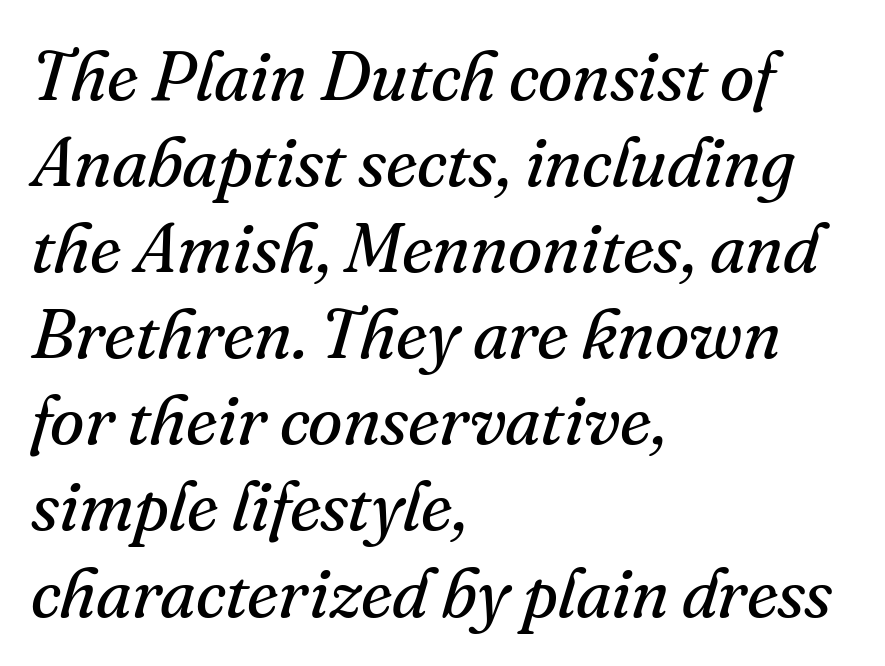
The image shows 70 px regular-weight serif type, italic (leaning right); set left-aligned, line spacing 1.23x, normal letter spacing, not underlined; medium stroke contrast and a small x-height.
